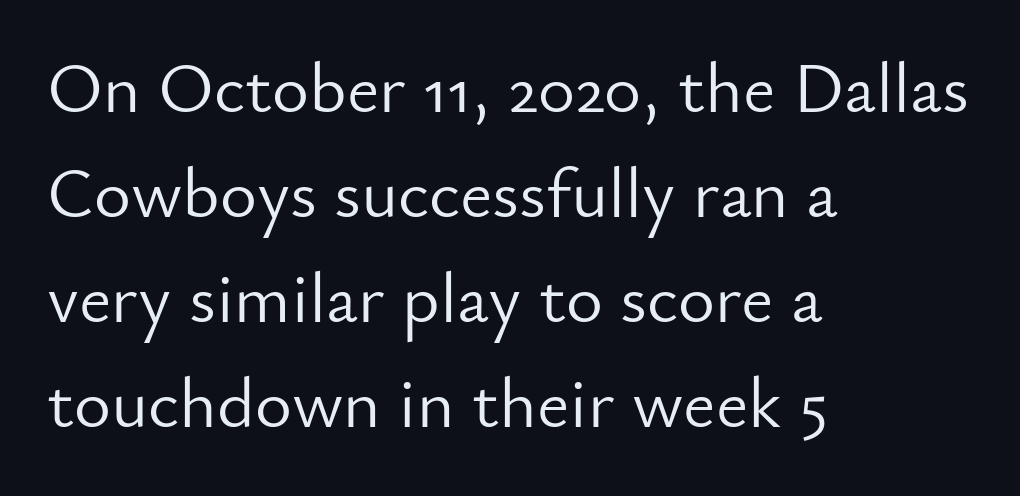
The foot of each line stays bare and open. Every character sits straight up, as roman type does. Classification — sans serif. The compositor pushed each line to the left boundary.
